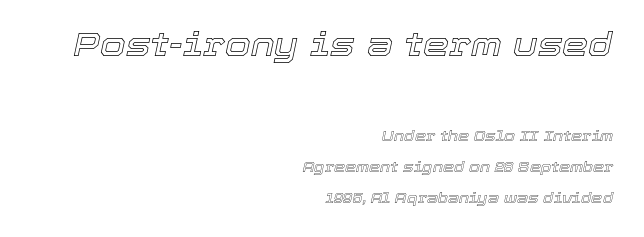
The image shows 33 px text type, italic (leaning right); set right-aligned, loose line spacing (2.2x), normal letter spacing, not underlined; the first (top) block is 2.36x larger; a medium x-height.
